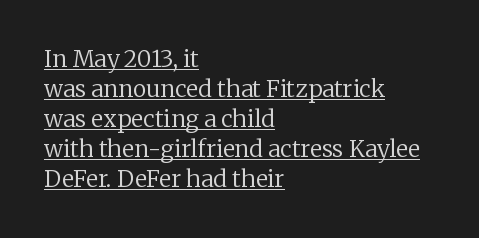
Q: Is the text bold? A: No.
Q: Is the text italic (slanted)? A: No, it is upright.
Q: Is the text underlined? A: Yes.
Q: How is the paragraph aligned? A: Left-aligned.
Q: Is the spacing between letters normal or unusually wide? A: Normal.
Q: Is the spacing between lines tight, normal or loose? A: Normal.
